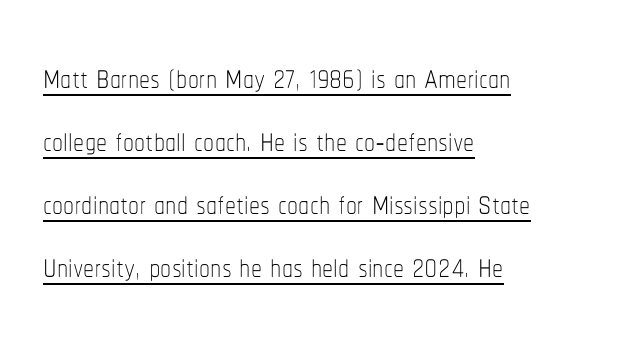
Q: Is the text bold? A: No.
Q: Is the text italic (slanted)? A: No, it is upright.
Q: Is the text underlined? A: Yes.
Q: How is the paragraph aligned? A: Left-aligned.
Q: Is the spacing between letters normal or unusually wide? A: Normal.
Q: Is the spacing between lines tight, normal or loose? A: Normal.
Q: Width (condensed, normal, or wide)? A: Condensed.
Q: Stroke contrast? A: Low.
Q: x-height? A: Medium.
Q: Monospaced? A: No.
